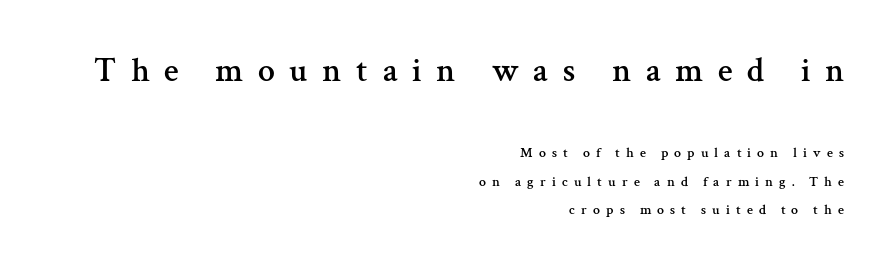
{"serif": "yes", "italic": "no", "width": "normal", "stroke_contrast": "medium", "x_height": "medium", "monospaced": "no", "underline": "no", "align": "right", "line_spacing": "loose", "line_spacing_ratio": 2.05, "letter_spacing": "wide", "letter_spacing_em": 0.43, "larger_block": "first", "size_ratio": 2.43, "glyph_px": 34}
